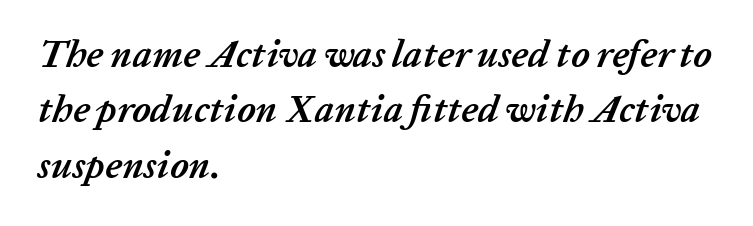
The image shows 38 px semibold type, italic (leaning right); set left-aligned, normal line spacing (1.46x), normal letter spacing, not underlined; low stroke contrast and a medium x-height.
